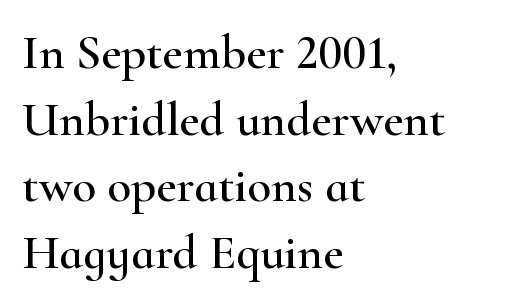
Line beginnings align vertically; line endings do not. Baseline-to-baseline distance is the conventional proportion of letter height. Descenders are the only things crossing below the line. Is there any slant? The stems are plumb.
